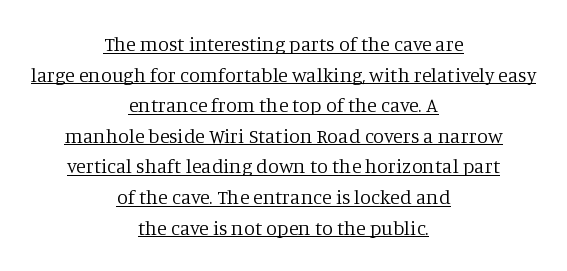
{"italic": "no", "bold": "no", "underline": "yes", "align": "center", "line_spacing": "normal", "line_spacing_ratio": 1.53, "letter_spacing": "normal", "letter_spacing_em": 0.0, "glyph_px": 20}
